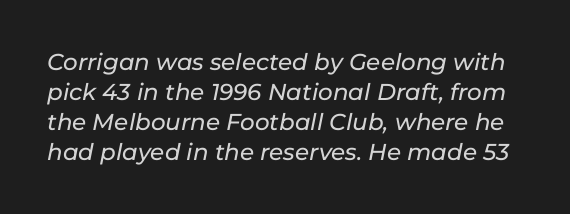
Q: Is the text italic (slanted)? A: Yes, it leans right by about 11 degrees.
Q: Is the text underlined? A: No.
Q: Is the spacing between letters normal or unusually wide? A: Normal.
Q: Is the spacing between lines tight, normal or loose? A: Normal.
